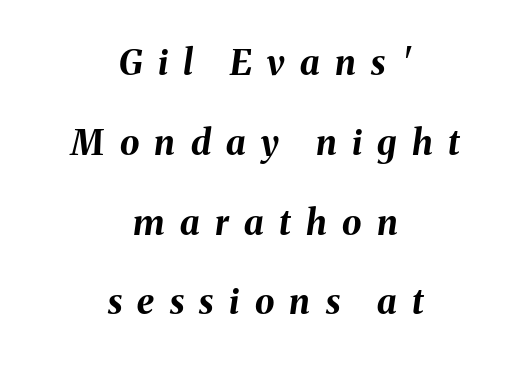
Which margin do the lines hug? Neither — every line sits in the middle. Every letter is thick-stroked: bold, no question. Is this a fixed-width face? No — the glyphs have proportional, varying widths. This rendering features lettering with no underline. The rendering uses a large line-height, opening up the rows.
